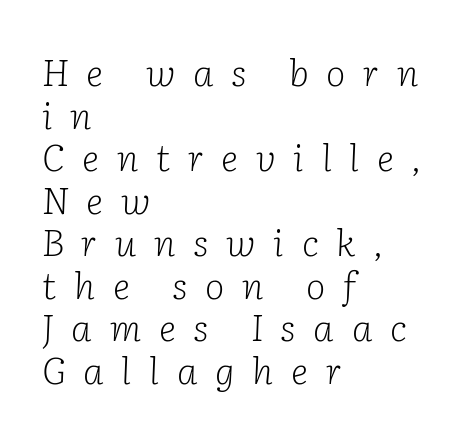
{"serif": "yes", "italic": "yes", "lean": "right", "slant_degrees": 2, "bold": "no", "weight": "light", "width": "normal", "stroke_contrast": "low", "x_height": "medium", "monospaced": "no", "underline": "no", "align": "left", "line_spacing": "tight", "line_spacing_ratio": 1.15, "letter_spacing": "wide", "letter_spacing_em": 0.48, "glyph_px": 37}
